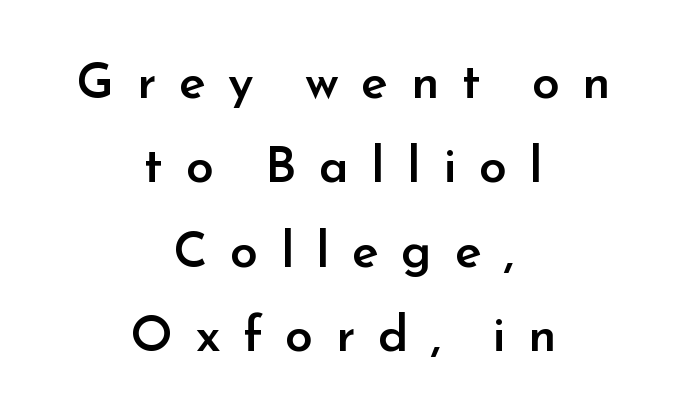
Q: Is the text bold? A: Semi-bold.
Q: Is the text italic (slanted)? A: No, it is upright.
Q: Is the typeface a serif or a sans-serif typeface? A: Sans-serif.
Q: Is the text underlined? A: No.
Q: How is the paragraph aligned? A: Centered.
Q: Is the spacing between letters normal or unusually wide? A: Unusually wide.
Q: Is the spacing between lines tight, normal or loose? A: Normal.
Q: Width (condensed, normal, or wide)? A: Normal.
Q: Stroke contrast? A: Low.
Q: x-height? A: Small.
Q: Monospaced? A: No.
